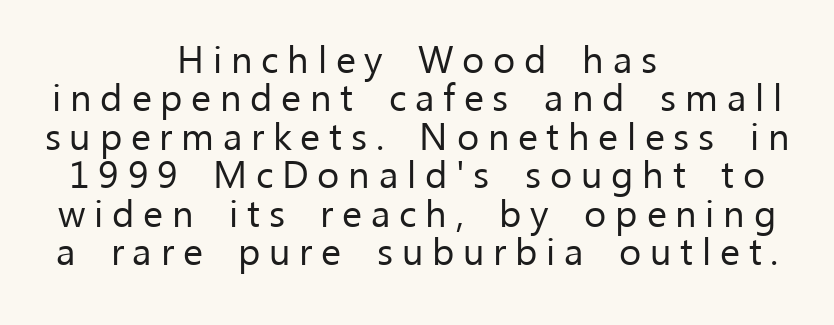
Q: Is the text bold? A: No.
Q: Is the text italic (slanted)? A: No, it is upright.
Q: Is the typeface a serif or a sans-serif typeface? A: Sans-serif.
Q: Is the text underlined? A: No.
Q: How is the paragraph aligned? A: Centered.
Q: Is the spacing between letters normal or unusually wide? A: Unusually wide.
Q: Is the spacing between lines tight, normal or loose? A: Tight.
Q: Width (condensed, normal, or wide)? A: Normal.
Q: Stroke contrast? A: Low.
Q: x-height? A: Medium.
Q: Monospaced? A: No.
